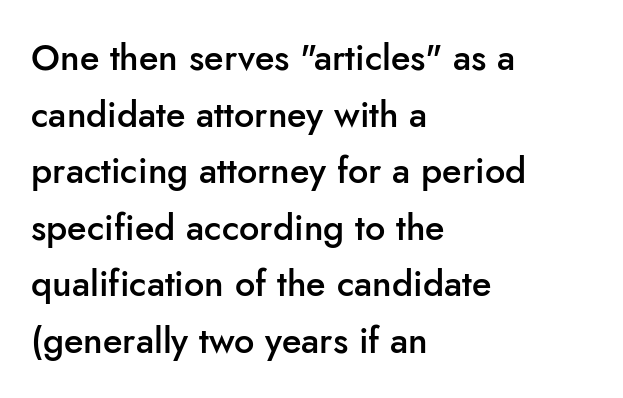
The image shows 36 px semibold sans-serif type, upright; set left-aligned, normal line spacing (1.57x), normal letter spacing, not underlined; low stroke contrast and a small x-height.
